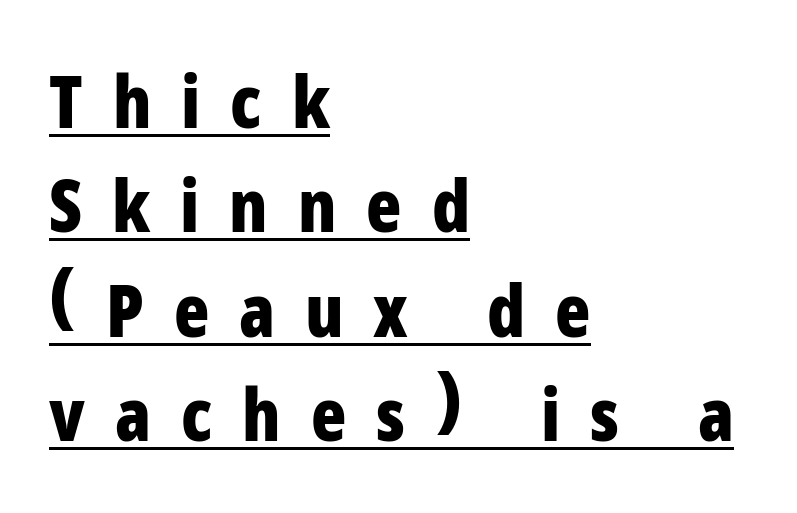
Normally led — the rows are evenly, conventionally spaced. Its strokes are broad and dark, the hallmark of bold type. Underline: present. This sample uses an upright cut, with every glyph sitting square on the baseline. This rendering employs a face without finishing strokes, i.e., a sans-serif.
